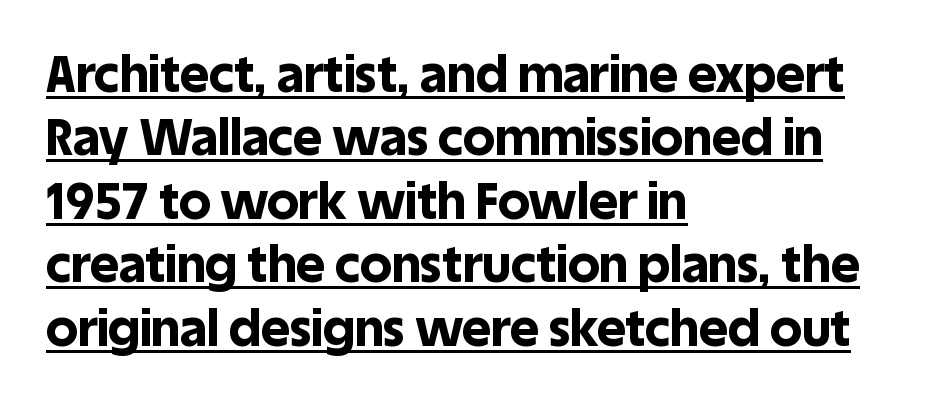
The image shows 50 px bold sans-serif type, upright; set left-aligned, normal line spacing (1.27x), normal letter spacing, underlined; a large x-height.
